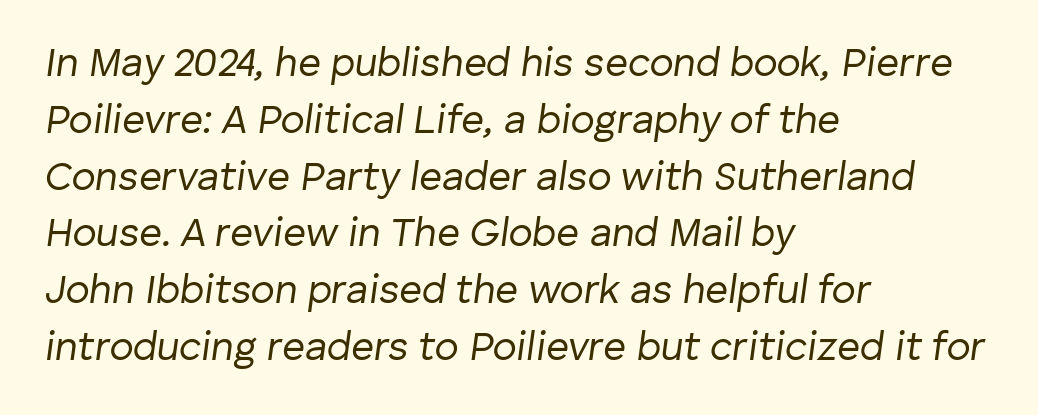
The image shows 40 px regular-weight type, italic (leaning right); set left-aligned, normal line spacing (1.42x), normal letter spacing, not underlined; low stroke contrast and a medium x-height.
